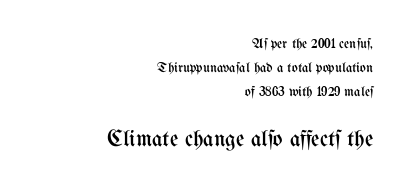
{"italic": "no", "bold": "no", "underline": "no", "align": "right", "line_spacing_ratio": 1.71, "letter_spacing": "normal", "letter_spacing_em": 0.0, "larger_block": "second", "size_ratio": 1.64, "glyph_px": 23}
